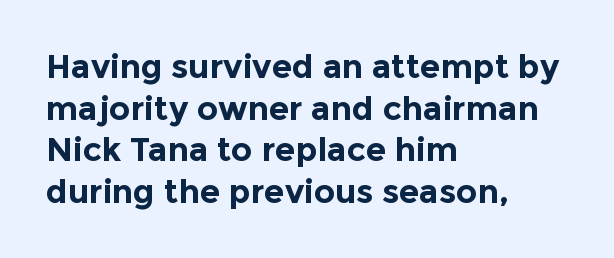
{"serif": "no", "italic": "no", "bold": "yes", "weight": "bold", "width": "normal", "x_height": "medium", "monospaced": "no", "underline": "no", "align": "left", "line_spacing": "normal", "line_spacing_ratio": 1.26, "letter_spacing": "normal", "letter_spacing_em": 0.0, "glyph_px": 33}
